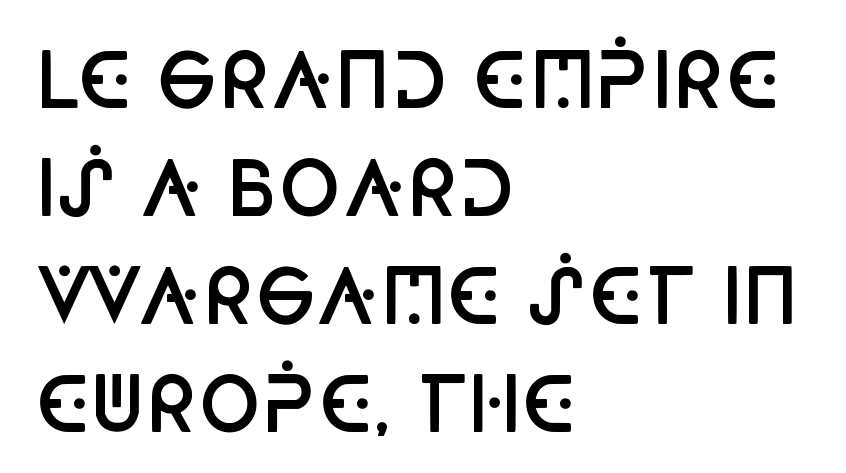
Q: Is the text bold? A: Semi-bold.
Q: Is the text italic (slanted)? A: No, it is upright.
Q: Is the typeface a serif or a sans-serif typeface? A: Sans-serif.
Q: Is the text underlined? A: No.
Q: How is the paragraph aligned? A: Left-aligned.
Q: Is the spacing between letters normal or unusually wide? A: Normal.
Q: Is the spacing between lines tight, normal or loose? A: Normal.
Q: Width (condensed, normal, or wide)? A: Condensed.
Q: Stroke contrast? A: Low.
Q: x-height? A: Large.
Q: Monospaced? A: No.
